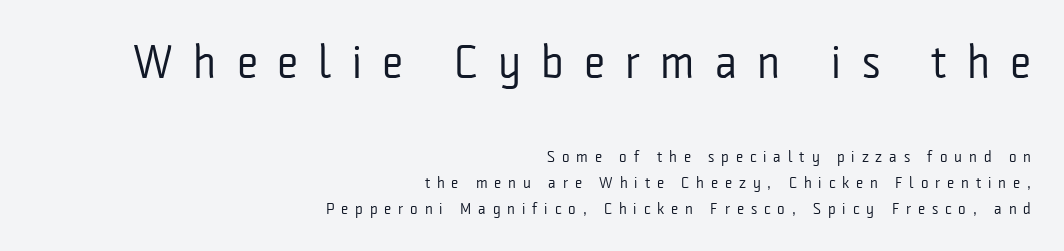
{"serif": "no", "italic": "no", "bold": "no", "weight": "regular", "width": "condensed", "stroke_contrast": "low", "x_height": "medium", "monospaced": "no", "underline": "no", "align": "right", "line_spacing": "normal", "line_spacing_ratio": 1.61, "letter_spacing": "wide", "letter_spacing_em": 0.43, "larger_block": "first", "size_ratio": 2.94, "glyph_px": 47}
